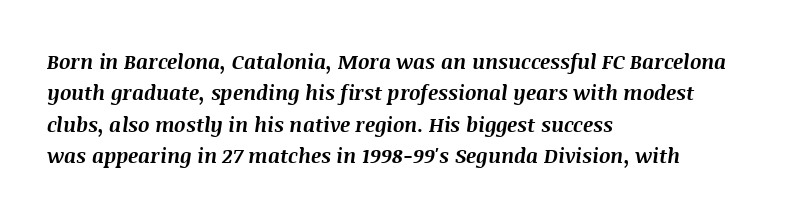
The image shows 20 px bold type, italic (leaning right); set left-aligned, normal line spacing (1.57x), normal letter spacing, not underlined.
